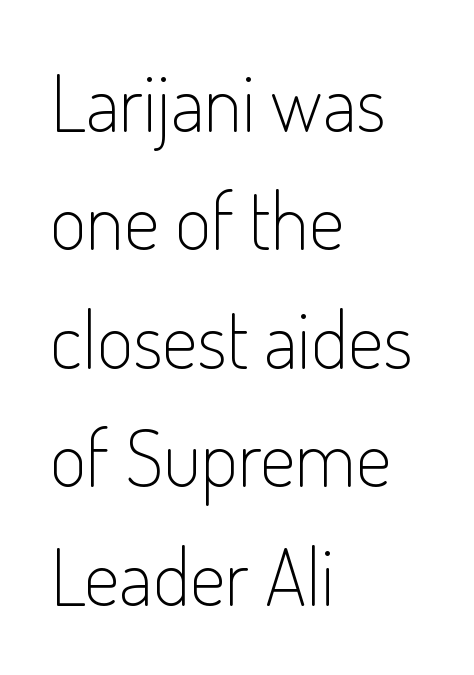
The image shows 79 px light, condensed sans-serif type, upright; set left-aligned, normal line spacing (1.5x), normal letter spacing, not underlined; low stroke contrast and a small x-height.
